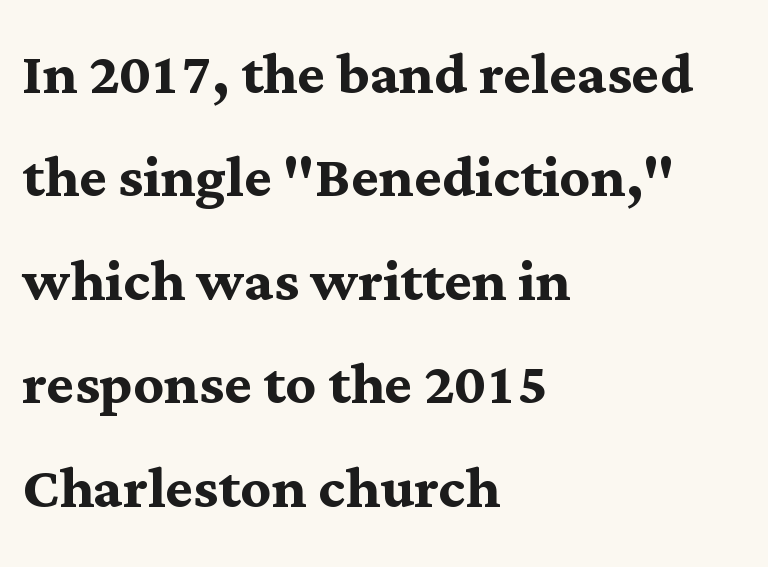
Q: Is the text bold? A: Yes.
Q: Is the text italic (slanted)? A: No, it is upright.
Q: Is the typeface a serif or a sans-serif typeface? A: Serif.
Q: Is the text underlined? A: No.
Q: How is the paragraph aligned? A: Left-aligned.
Q: Is the spacing between letters normal or unusually wide? A: Normal.
Q: Is the spacing between lines tight, normal or loose? A: Normal.
Q: Width (condensed, normal, or wide)? A: Normal.
Q: Stroke contrast? A: Medium.
Q: x-height? A: Medium.
Q: Monospaced? A: No.
